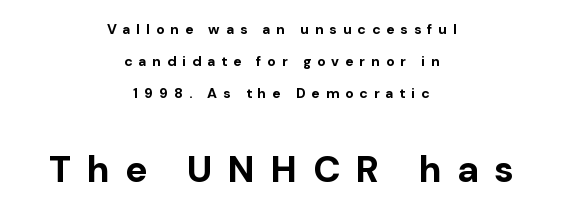
The image shows 37 px bold sans-serif type, upright; set centered, loose line spacing (2.28x), unusually wide letter spacing (+0.42 em), not underlined; the second (bottom) block is 2.64x larger; low stroke contrast and a medium x-height.
